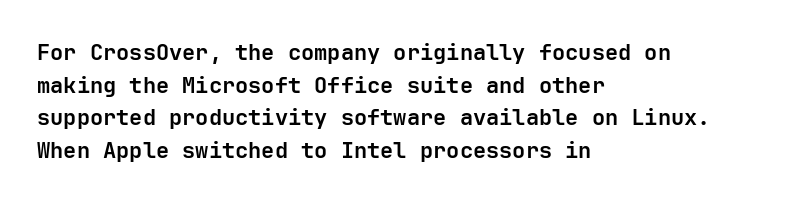
{"italic": "no", "bold": "yes", "underline": "no", "align": "left", "line_spacing": "normal", "line_spacing_ratio": 1.48, "letter_spacing": "normal", "letter_spacing_em": 0.0, "glyph_px": 22}
